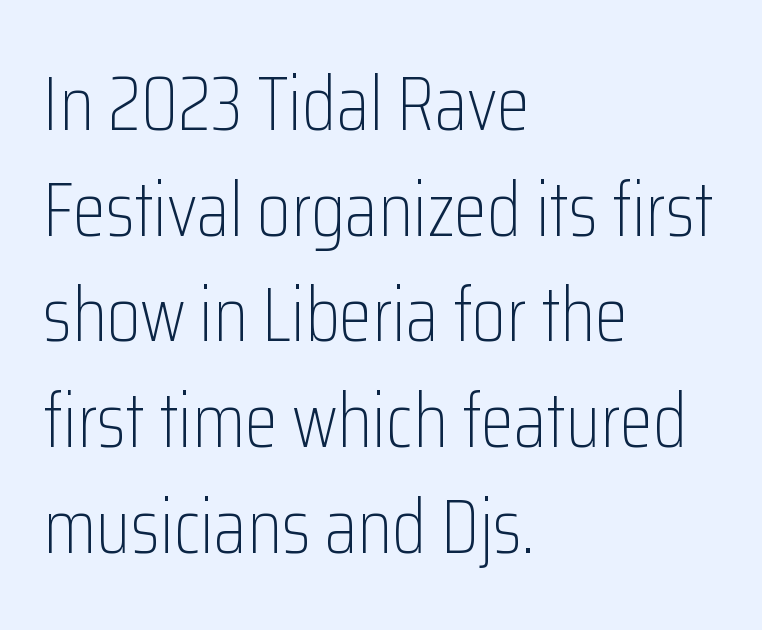
Heft: none added — not bold. Do the characters align in a grid? No, the font is proportional. Posture: vertical. Leading: standard. This rendering employs a face without finishing strokes, i.e., a sans-serif.
